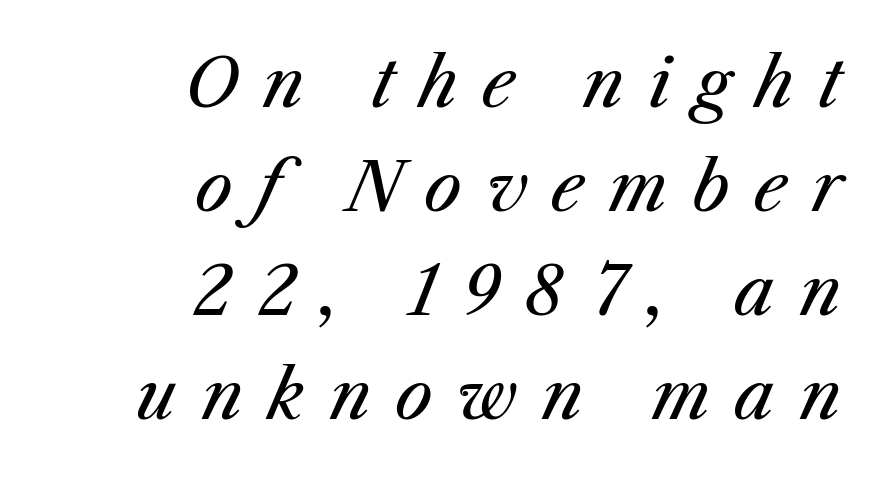
{"italic": "yes", "lean": "right", "slant_degrees": 25, "bold": "no", "weight": "regular", "width": "normal", "stroke_contrast": "medium", "x_height": "medium", "monospaced": "no", "underline": "no", "align": "right", "line_spacing": "normal", "line_spacing_ratio": 1.55, "letter_spacing": "wide", "letter_spacing_em": 0.36, "glyph_px": 67}
